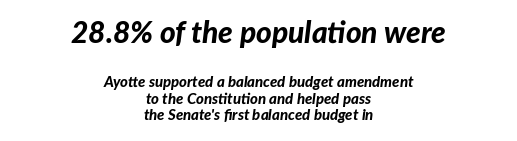
Leftover space on each line is divided equally before and after the words. You could not count columns in this text — the font is proportionally spaced. How would I describe the line gaps? Narrow and economical. The string is rendered with underlining switched off.
